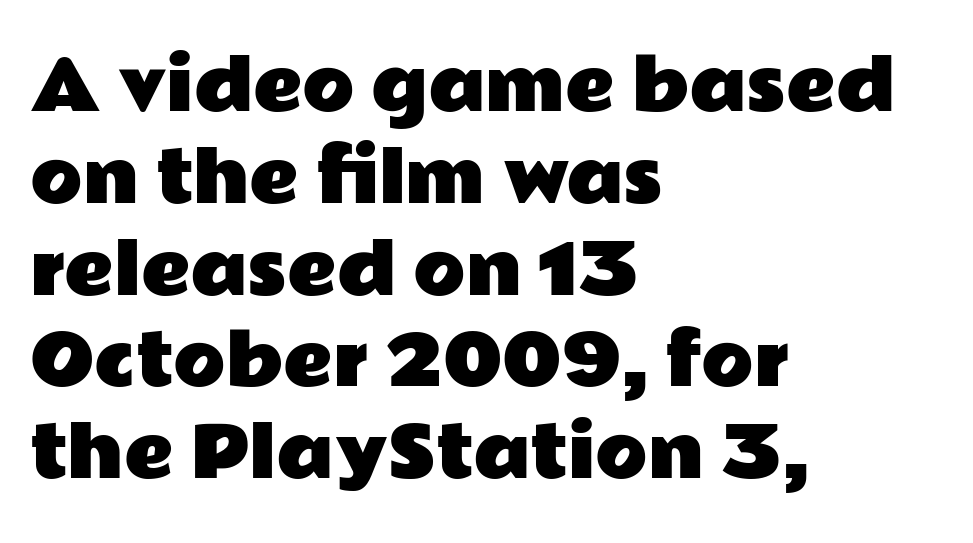
Q: Is the text italic (slanted)? A: No, it is upright.
Q: Is the typeface a serif or a sans-serif typeface? A: Sans-serif.
Q: Is the text underlined? A: No.
Q: How is the paragraph aligned? A: Left-aligned.
Q: Is the spacing between letters normal or unusually wide? A: Normal.
Q: Is the spacing between lines tight, normal or loose? A: Normal.
Q: Width (condensed, normal, or wide)? A: Wide.
Q: Stroke contrast? A: Low.
Q: x-height? A: Medium.
Q: Monospaced? A: No.
